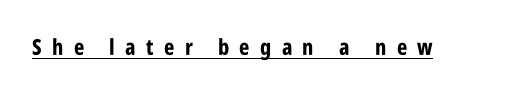
{"italic": "no", "bold": "yes", "underline": "yes", "letter_spacing": "wide", "letter_spacing_em": 0.47, "glyph_px": 22}
